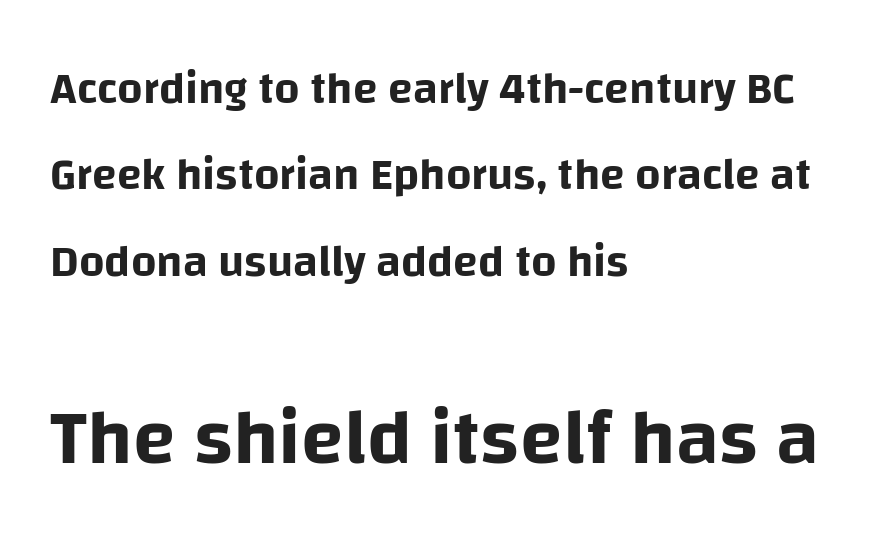
The image shows 78 px sans-serif type, upright; set left-aligned, loose line spacing (1.92x), normal letter spacing, not underlined; the second (bottom) block is 1.73x larger; low stroke contrast and a large x-height.
